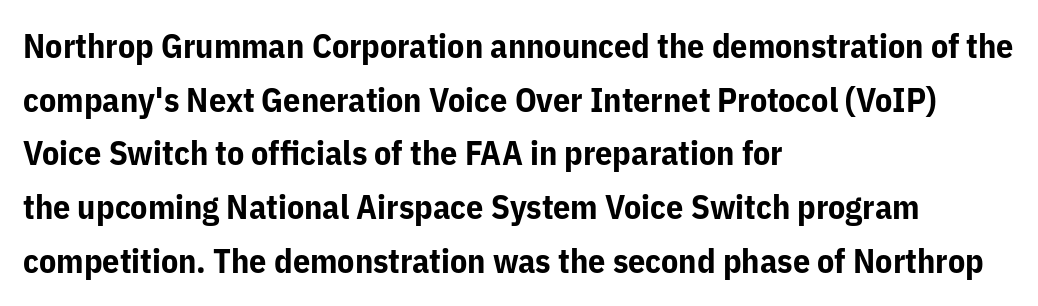
{"serif": "no", "italic": "no", "bold": "yes", "weight": "bold", "width": "normal", "stroke_contrast": "low", "x_height": "medium", "monospaced": "no", "underline": "no", "align": "left", "line_spacing": "normal", "line_spacing_ratio": 1.58, "letter_spacing": "normal", "letter_spacing_em": 0.0, "glyph_px": 34}
